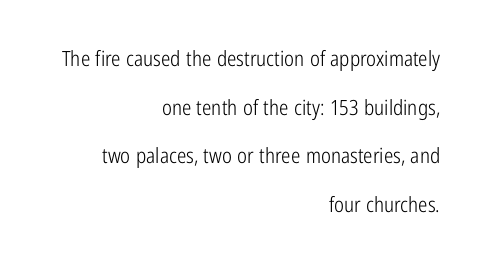
The image shows 21 px text type, upright; set right-aligned, loose line spacing (2.32x), normal letter spacing, not underlined.
